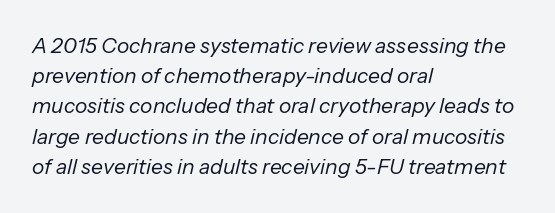
Yep, that's italic — everything's leaning. The tracking reads as untouched default to a designer's eye. One glance says typical: line gaps are just what's usual. Each line starts at the same left margin while the right side varies. Rule under the text: the space is simply empty. Each stroke keeps to a modest, everyday thickness or less.
